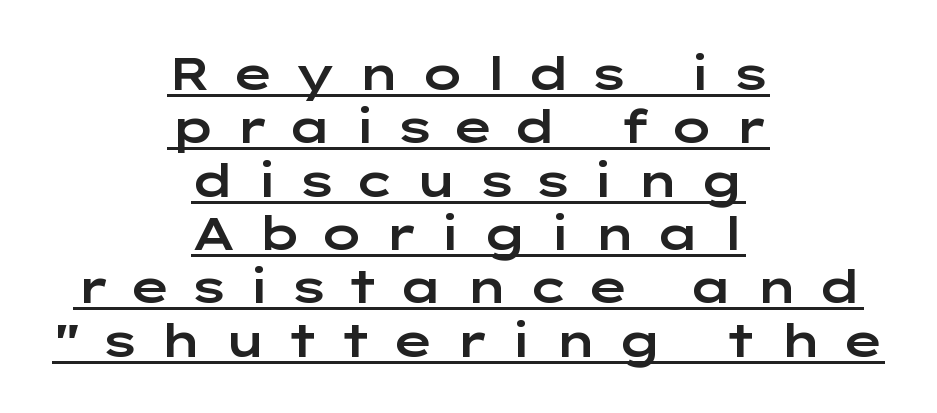
Display-style spreading of the glyphs; the letterfit is very open. Letterform terminals end flat and unadorned throughout the passage. Quick note: underline on. These lines stack symmetrically, like a column narrowing and widening about its center. Vertical strokes here are truly vertical.
